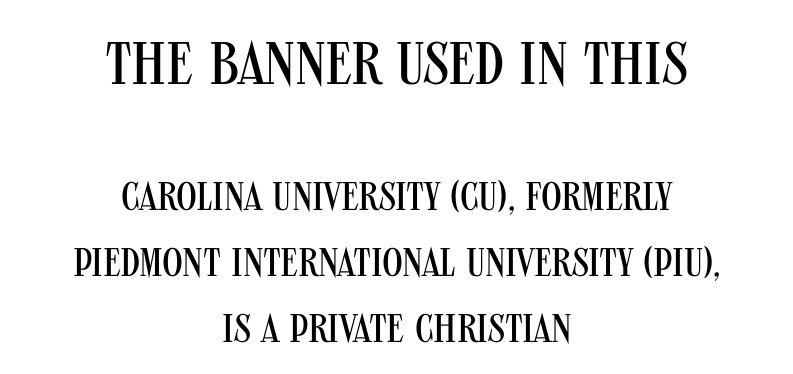
Q: Is the text bold? A: No.
Q: Is the text italic (slanted)? A: No, it is upright.
Q: Is the typeface a serif or a sans-serif typeface? A: Sans-serif.
Q: Is the text underlined? A: No.
Q: How is the paragraph aligned? A: Centered.
Q: Is the spacing between letters normal or unusually wide? A: Normal.
Q: Is the spacing between lines tight, normal or loose? A: Normal.
Q: Which block of text is set in a larger size, the first (top) or the second (bottom)? A: The first (top) one.
Q: Width (condensed, normal, or wide)? A: Condensed.
Q: Stroke contrast? A: Medium.
Q: x-height? A: Large.
Q: Monospaced? A: No.
